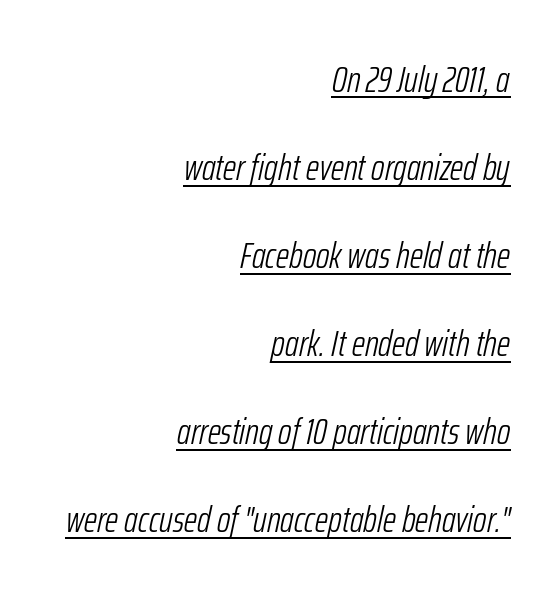
Stems here are at most as thick as an everyday book face. The rendering uses natural spacing where letterforms have individual widths. Italic? Definitely — the glyphs are oblique. Does the leading feel generous? Absolutely, it's lavish. Line ends are locked; line starts wander. Quick note: underline on.
